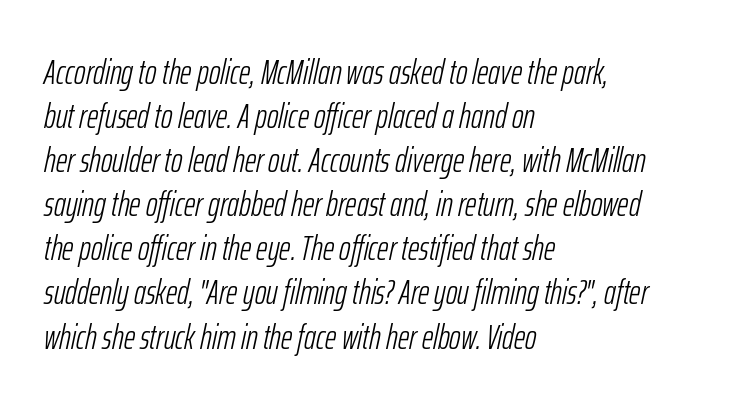
Q: Is the text bold? A: No.
Q: Is the text italic (slanted)? A: Yes, it leans right by about 12 degrees.
Q: Is the text underlined? A: No.
Q: How is the paragraph aligned? A: Left-aligned.
Q: Is the spacing between letters normal or unusually wide? A: Normal.
Q: Is the spacing between lines tight, normal or loose? A: Normal.
Q: Width (condensed, normal, or wide)? A: Condensed.
Q: Stroke contrast? A: Low.
Q: x-height? A: Medium.
Q: Monospaced? A: No.
